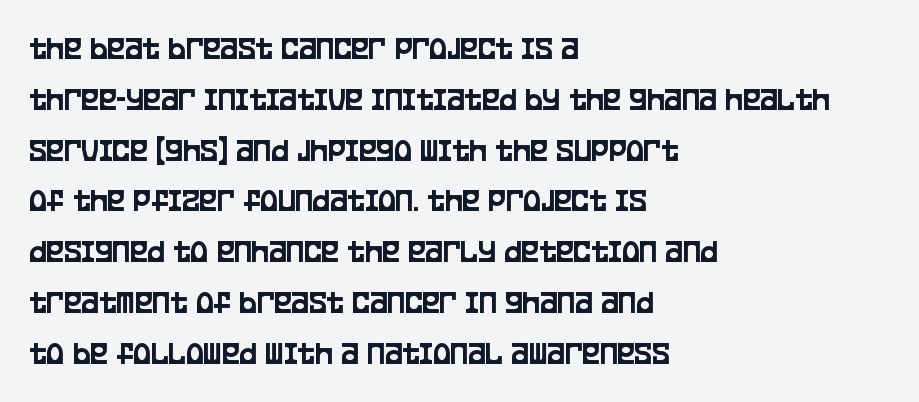
This is sans-serif lettering, the kind often seen on screens and signage. The rendering uses natural spacing where letterforms have individual widths. Notice how the passage keeps a crisp vertical edge on the left only. Glance below the letters and you will spot only blank space. The line texture is even and compact thanks to regular tracking. This sample keeps an unexceptional amount of space between lines.
